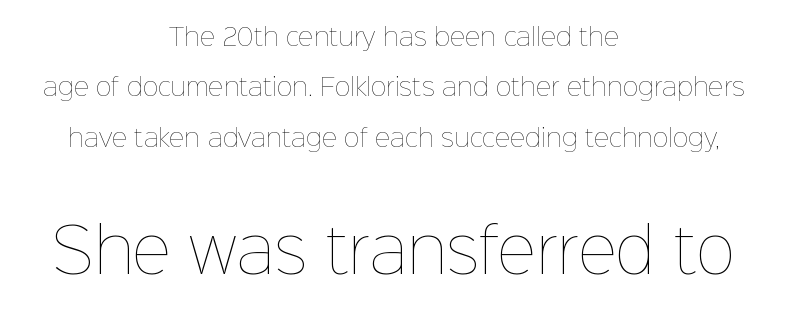
Q: Is the text bold? A: No.
Q: Is the text italic (slanted)? A: No, it is upright.
Q: Is the text underlined? A: No.
Q: How is the paragraph aligned? A: Centered.
Q: Is the spacing between letters normal or unusually wide? A: Normal.
Q: Is the spacing between lines tight, normal or loose? A: Loose.
Q: Which block of text is set in a larger size, the first (top) or the second (bottom)? A: The second (bottom) one.
Q: Width (condensed, normal, or wide)? A: Normal.
Q: Stroke contrast? A: Low.
Q: x-height? A: Medium.
Q: Monospaced? A: No.
